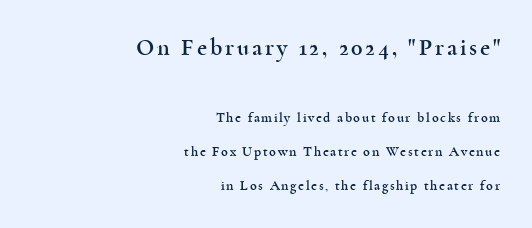
The lines are quadded right. The block of text is sparse from top to bottom, with ample space between rows. Italic? Not at all — the glyphs are vertical. The words here are not underlined. Larger block? The one above; the one below is distinctly smaller.
